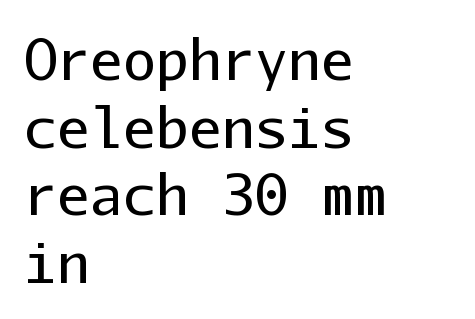
The image shows 55 px regular-weight sans-serif type, upright, monospaced; set left-aligned, line spacing 1.23x, normal letter spacing, not underlined; low stroke contrast and a medium x-height.
